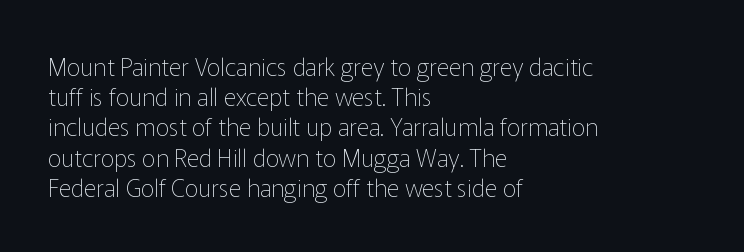
Q: Is the text bold? A: No.
Q: Is the text italic (slanted)? A: No, it is upright.
Q: Is the text underlined? A: No.
Q: How is the paragraph aligned? A: Left-aligned.
Q: Is the spacing between letters normal or unusually wide? A: Normal.
Q: Is the spacing between lines tight, normal or loose? A: Normal.
